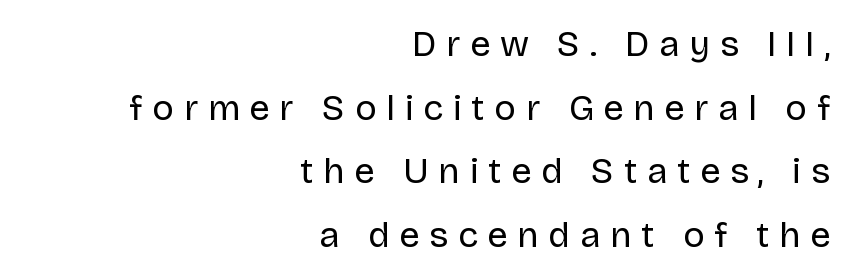
The image shows 36 px regular-weight sans-serif type, upright; set right-aligned, line spacing 1.77x, unusually wide letter spacing (+0.27 em), not underlined; low stroke contrast and a large x-height.
